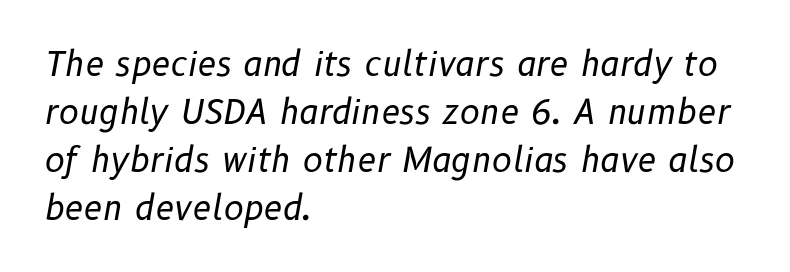
{"italic": "yes", "lean": "right", "slant_degrees": 10, "bold": "no", "weight": "regular", "width": "normal", "stroke_contrast": "low", "x_height": "medium", "monospaced": "no", "underline": "no", "align": "left", "line_spacing": "normal", "line_spacing_ratio": 1.41, "letter_spacing": "normal", "letter_spacing_em": 0.0, "glyph_px": 34}
